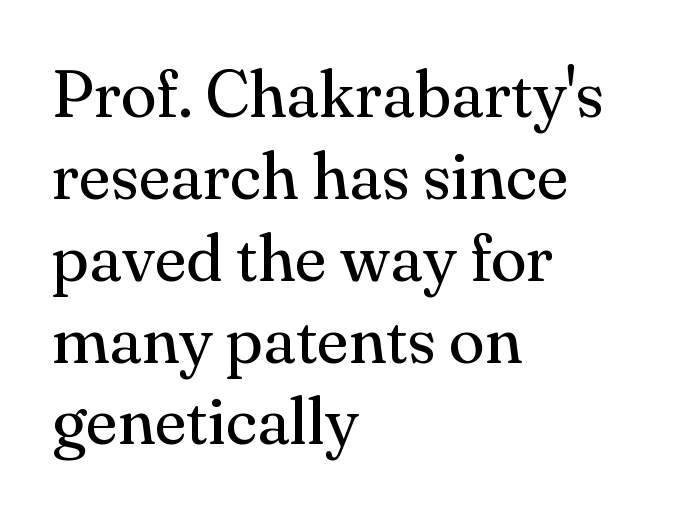
Q: Is the text bold? A: No.
Q: Is the text italic (slanted)? A: No, it is upright.
Q: Is the typeface a serif or a sans-serif typeface? A: Serif.
Q: Is the text underlined? A: No.
Q: How is the paragraph aligned? A: Left-aligned.
Q: Is the spacing between letters normal or unusually wide? A: Normal.
Q: Width (condensed, normal, or wide)? A: Normal.
Q: Stroke contrast? A: Medium.
Q: x-height? A: Small.
Q: Monospaced? A: No.
